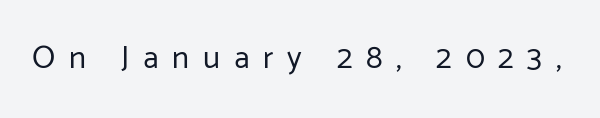
{"serif": "no", "italic": "no", "bold": "no", "weight": "regular", "width": "normal", "stroke_contrast": "low", "x_height": "medium", "monospaced": "no", "underline": "no", "letter_spacing": "wide", "letter_spacing_em": 0.43, "glyph_px": 32}
